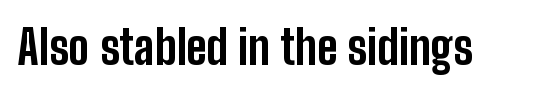
Q: Is the text bold? A: Yes.
Q: Is the text italic (slanted)? A: No, it is upright.
Q: Is the typeface a serif or a sans-serif typeface? A: Sans-serif.
Q: Is the text underlined? A: No.
Q: Is the spacing between letters normal or unusually wide? A: Normal.
Q: Width (condensed, normal, or wide)? A: Condensed.
Q: Stroke contrast? A: Low.
Q: x-height? A: Medium.
Q: Monospaced? A: No.
